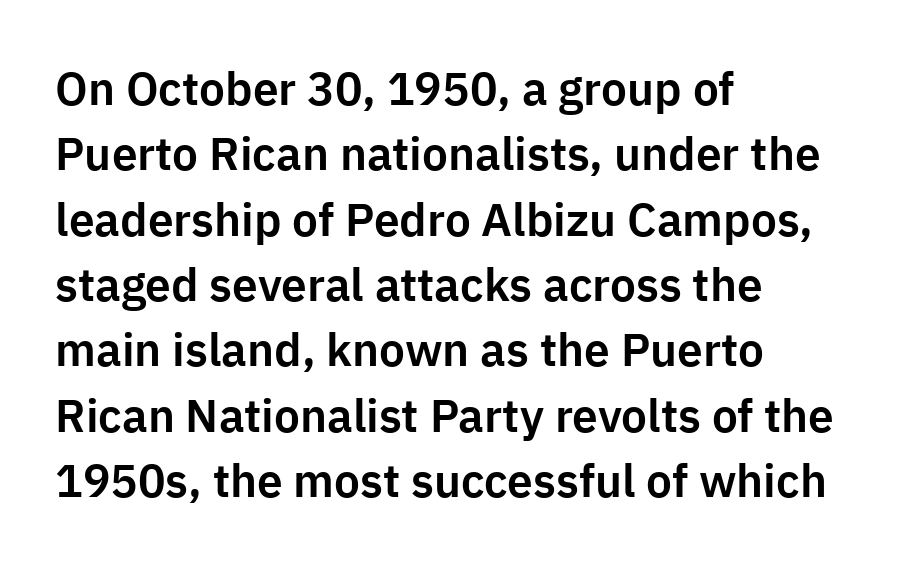
The image shows 46 px sans-serif type, upright; set left-aligned, normal line spacing (1.42x), normal letter spacing, not underlined; low stroke contrast and a medium x-height.
